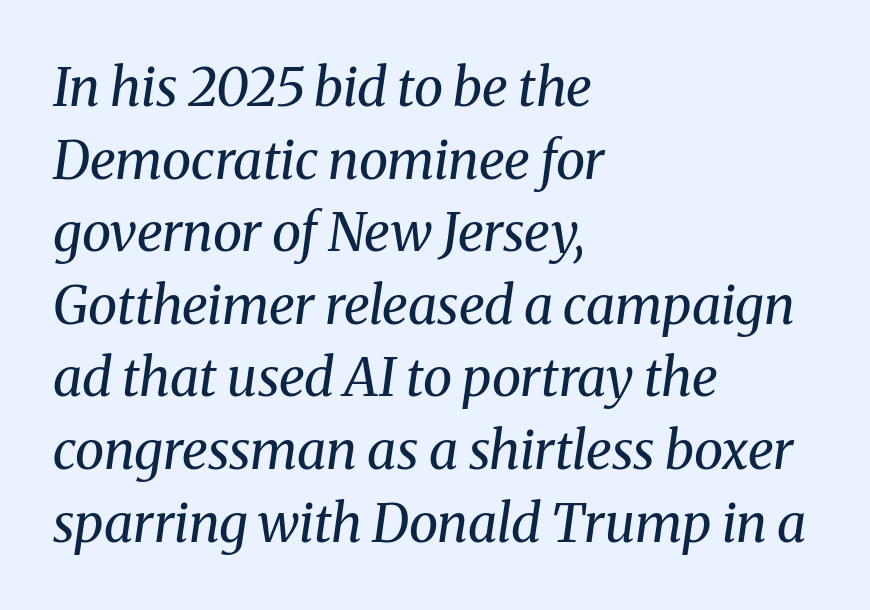
{"serif": "yes", "italic": "yes", "lean": "right", "slant_degrees": 8, "bold": "no", "weight": "regular", "width": "normal", "stroke_contrast": "medium", "x_height": "medium", "monospaced": "no", "underline": "no", "align": "left", "line_spacing": "normal", "line_spacing_ratio": 1.37, "letter_spacing": "normal", "letter_spacing_em": 0.0, "glyph_px": 53}
